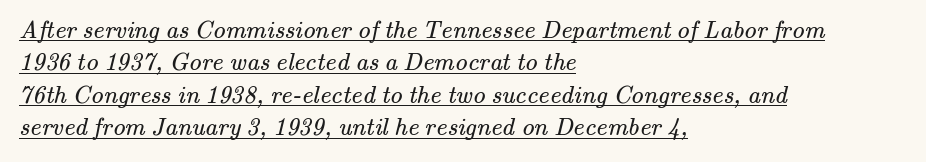
If you drew a ruler down the left edge, every line would touch it. Look at the tracking — it's just the regular setting, nothing added. Bold? No — there's no thickening of the strokes. Line spacing here is normal.
